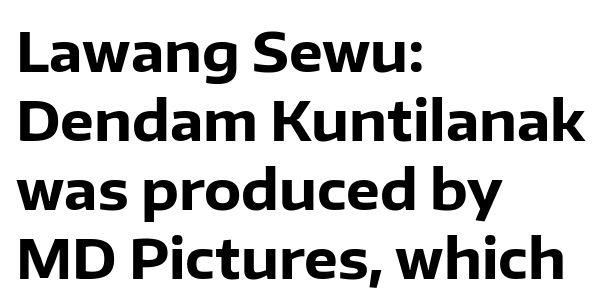
Descenders hang freely into open space. Notice how thick the strokes are: this is what a full bold looks like. Alignment: flush left. The glyphs in this specimen are sans serif.
